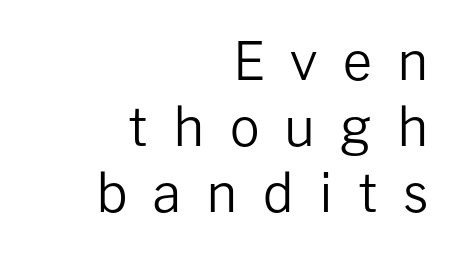
Q: Is the text bold? A: No.
Q: Is the text italic (slanted)? A: No, it is upright.
Q: Is the typeface a serif or a sans-serif typeface? A: Sans-serif.
Q: Is the text underlined? A: No.
Q: How is the paragraph aligned? A: Right-aligned.
Q: Is the spacing between letters normal or unusually wide? A: Unusually wide.
Q: Is the spacing between lines tight, normal or loose? A: Normal.
Q: Width (condensed, normal, or wide)? A: Normal.
Q: Stroke contrast? A: Low.
Q: x-height? A: Medium.
Q: Monospaced? A: No.
